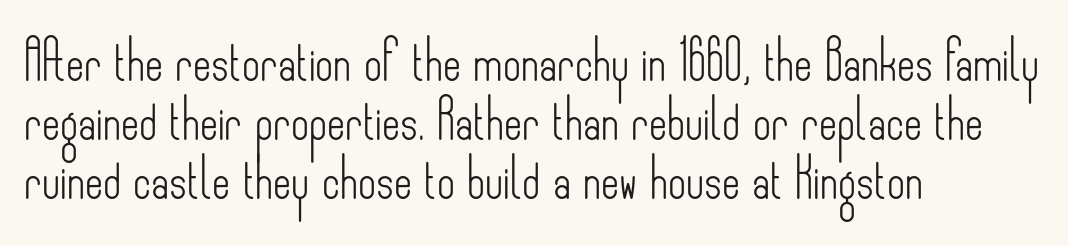
No extra ink here — the face is not bold. This rendering uses left alignment, leaving the right contour irregular. Is the letter spacing exaggerated? No — it looks like the ordinary default. Does the leading feel generous? No, just average. The face used here is proportionally spaced, like ordinary book or web type.
